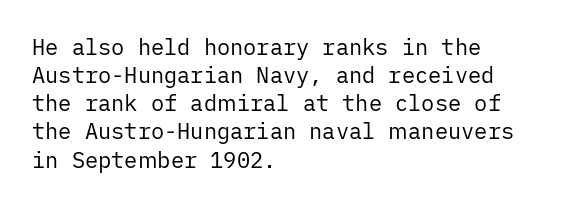
Q: Is the text bold? A: No.
Q: Is the text italic (slanted)? A: No, it is upright.
Q: Is the text underlined? A: No.
Q: How is the paragraph aligned? A: Left-aligned.
Q: Is the spacing between letters normal or unusually wide? A: Normal.
Q: Is the spacing between lines tight, normal or loose? A: Normal.
